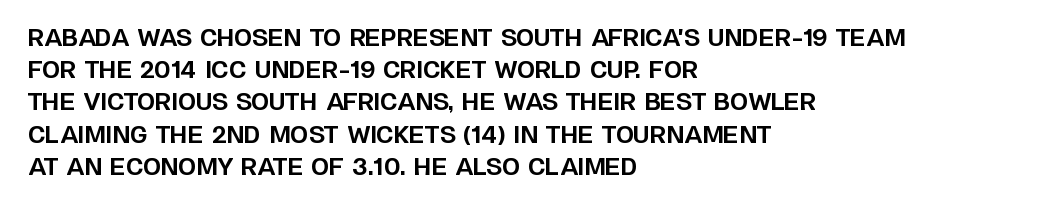
Q: Is the text bold? A: Yes.
Q: Is the text italic (slanted)? A: No, it is upright.
Q: Is the text underlined? A: No.
Q: How is the paragraph aligned? A: Left-aligned.
Q: Is the spacing between letters normal or unusually wide? A: Normal.
Q: Is the spacing between lines tight, normal or loose? A: Normal.
